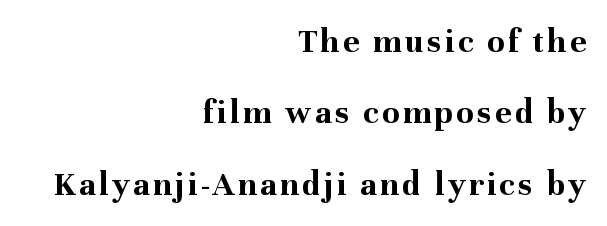
{"serif": "yes", "italic": "no", "bold": "yes", "weight": "bold", "width": "normal", "stroke_contrast": "medium", "x_height": "medium", "monospaced": "no", "underline": "no", "align": "right", "line_spacing": "loose", "line_spacing_ratio": 2.04, "glyph_px": 35}
